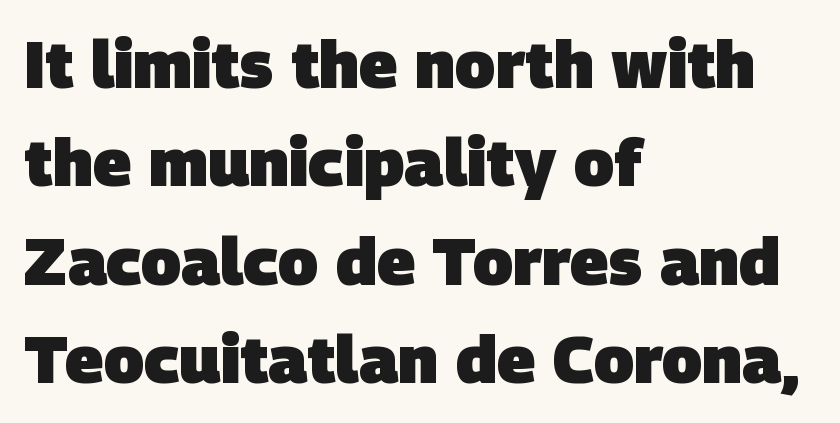
Q: Is the text bold? A: Yes.
Q: Is the typeface a serif or a sans-serif typeface? A: Sans-serif.
Q: Is the text underlined? A: No.
Q: How is the paragraph aligned? A: Left-aligned.
Q: Is the spacing between letters normal or unusually wide? A: Normal.
Q: Is the spacing between lines tight, normal or loose? A: Normal.
Q: Width (condensed, normal, or wide)? A: Normal.
Q: Stroke contrast? A: Low.
Q: x-height? A: Large.
Q: Monospaced? A: No.
